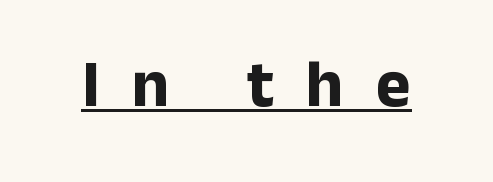
Q: Is the text bold? A: Yes.
Q: Is the text italic (slanted)? A: No, it is upright.
Q: Is the typeface a serif or a sans-serif typeface? A: Sans-serif.
Q: Is the text underlined? A: Yes.
Q: Is the spacing between letters normal or unusually wide? A: Unusually wide.
Q: Width (condensed, normal, or wide)? A: Normal.
Q: Stroke contrast? A: Low.
Q: x-height? A: Medium.
Q: Monospaced? A: No.
